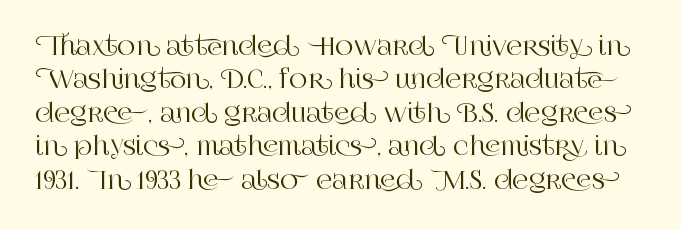
The letters sit at their default tracking, neither squeezed nor spread. Does the leading feel generous? No, just average. This rendering features lettering with no underline. Italic: no, the glyphs are upright roman.
